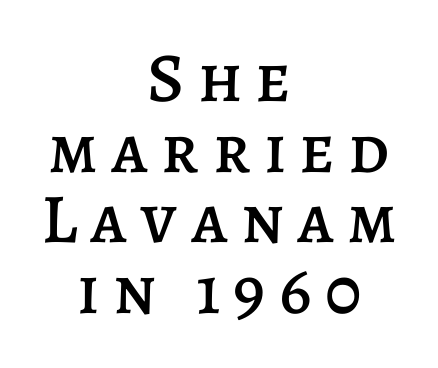
This sample has the flowing, uneven cadence of proportional lettering. Any mark beneath the type? The region is blank. How would I describe the line gaps? Narrow and economical. Quick note: not italic, upright. Line starts and ends both wander, symmetrically.
